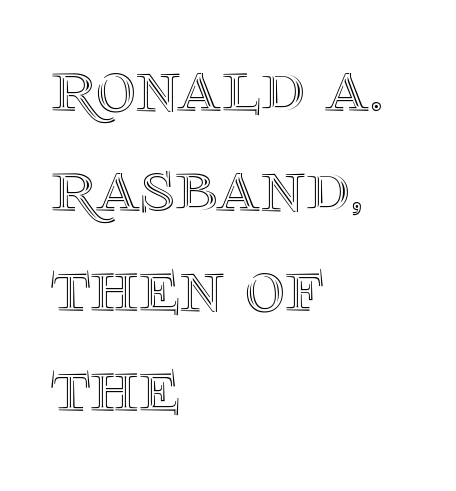
Q: Is the text italic (slanted)? A: No, it is upright.
Q: Is the text underlined? A: No.
Q: How is the paragraph aligned? A: Left-aligned.
Q: Is the spacing between letters normal or unusually wide? A: Normal.
Q: Is the spacing between lines tight, normal or loose? A: Normal.
Q: Width (condensed, normal, or wide)? A: Normal.
Q: x-height? A: Large.
Q: Monospaced? A: No.
